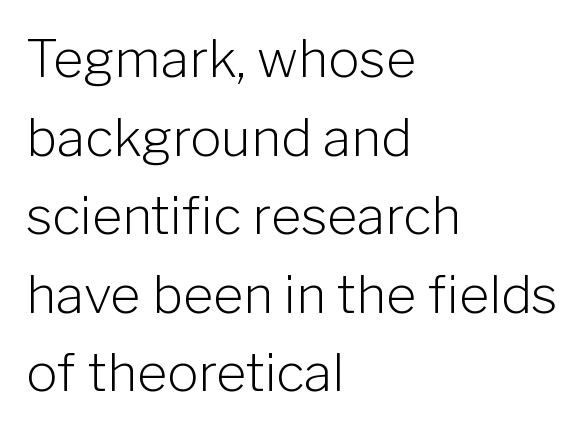
The text block is weighted toward the left margin, trailing off unevenly rightward. Type style note: lacks serifs. Is the letter spacing exaggerated? No — it looks like the ordinary default. It's the straight-up-and-down kind of type. What's the leading like? Ordinary, nothing unusual.
